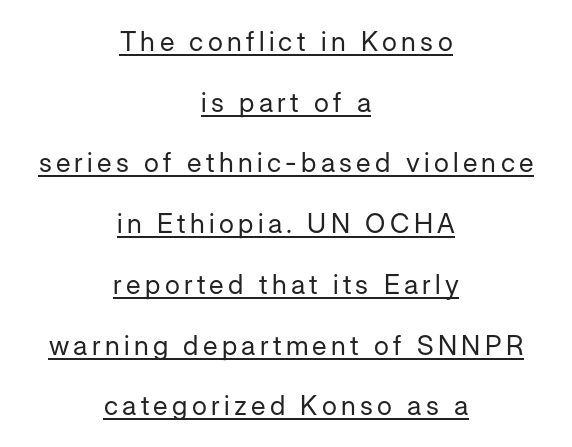
Q: Is the text bold? A: No.
Q: Is the text italic (slanted)? A: No, it is upright.
Q: Is the text underlined? A: Yes.
Q: How is the paragraph aligned? A: Centered.
Q: Is the spacing between lines tight, normal or loose? A: Loose.
